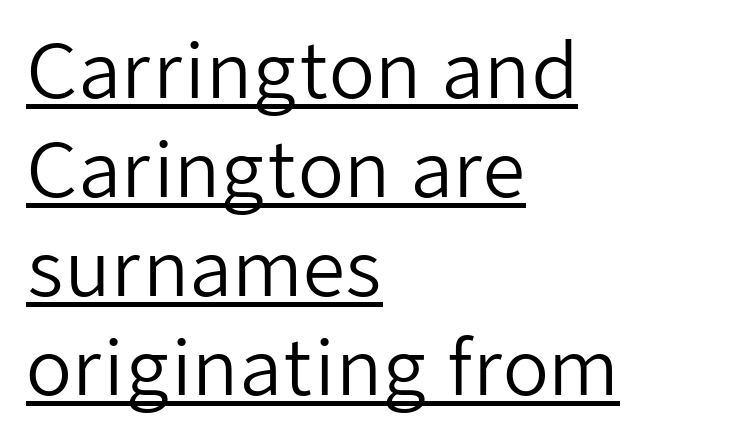
Is there any slant? The stems are plumb. You could call the tracking neutral — neither tight nor loose. Think of a printed novel: that variable character pitch is what you see here. No feet cap the strokes, marking this as sans-serif type.
